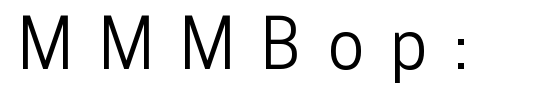
The image shows 68 px condensed sans-serif type, upright; set unusually wide letter spacing (+0.39 em), not underlined; low stroke contrast and a medium x-height.
